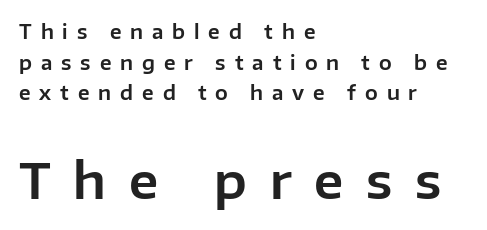
The second block has been scaled up relative to the first. These lines have a slow, spaced-out rhythm from letter to letter. Evenly set lines give the paragraph a standard silhouette. Do the characters align in a grid? No, the font is proportional. Check the space under the baseline: it is left empty. This is the regular roman posture of the typeface.
